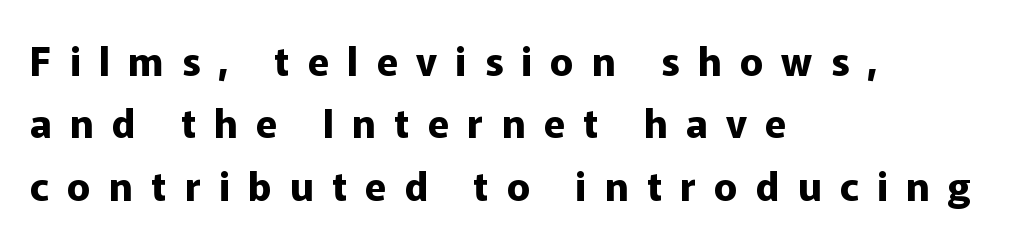
{"serif": "no", "italic": "no", "bold": "yes", "weight": "bold", "width": "normal", "stroke_contrast": "low", "x_height": "medium", "monospaced": "no", "underline": "no", "align": "left", "line_spacing": "normal", "line_spacing_ratio": 1.6, "letter_spacing": "wide", "letter_spacing_em": 0.47, "glyph_px": 39}
